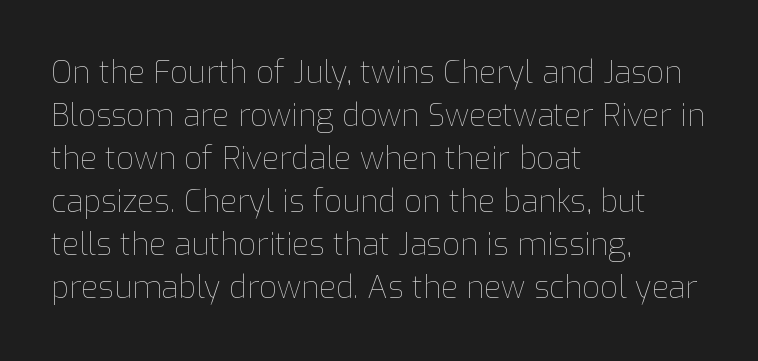
{"italic": "no", "bold": "no", "weight": "thin", "width": "normal", "stroke_contrast": "low", "x_height": "medium", "monospaced": "no", "underline": "no", "align": "left", "line_spacing": "normal", "line_spacing_ratio": 1.39, "letter_spacing": "normal", "letter_spacing_em": 0.0, "glyph_px": 31}
